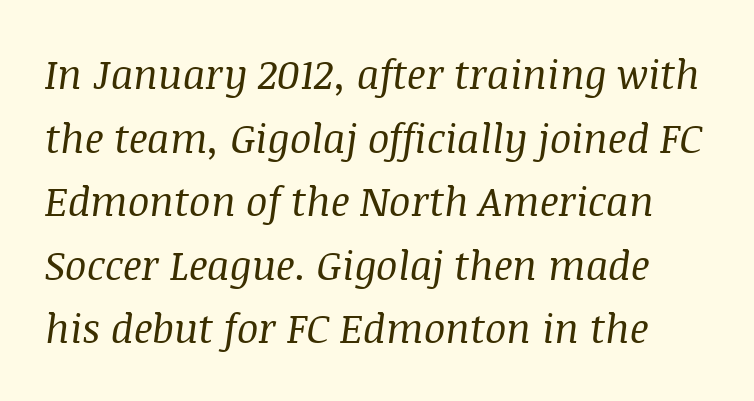
Nobody drew a line under any word here. The letters sit at their default tracking, neither squeezed nor spread. These lines are rendered in a variable-pitch font. Bold? No — there's no thickening of the strokes. Successive baselines arrive at the customary interval.
